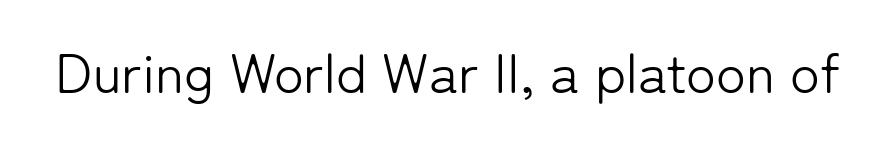
Q: Is the text bold? A: No.
Q: Is the text italic (slanted)? A: No, it is upright.
Q: Is the typeface a serif or a sans-serif typeface? A: Sans-serif.
Q: Is the text underlined? A: No.
Q: Is the spacing between letters normal or unusually wide? A: Normal.
Q: Width (condensed, normal, or wide)? A: Normal.
Q: Stroke contrast? A: Low.
Q: x-height? A: Medium.
Q: Monospaced? A: No.
